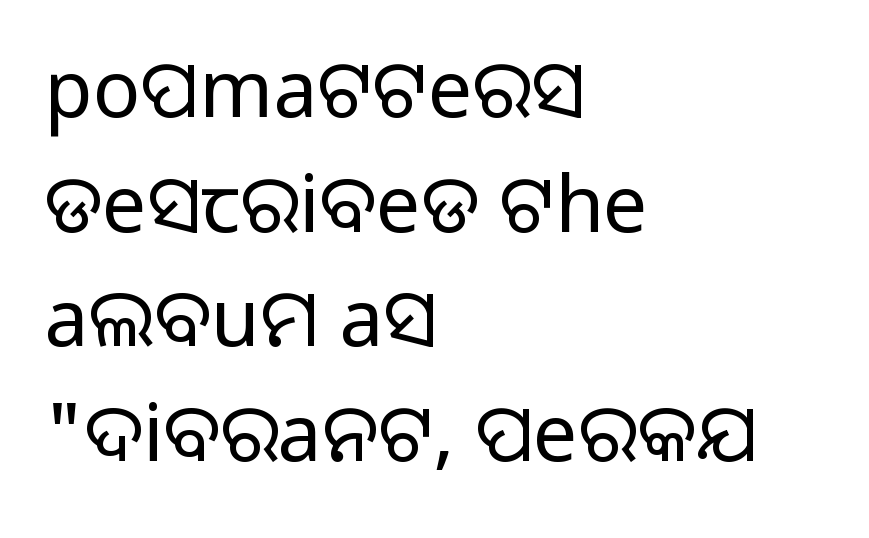
{"serif": "no", "italic": "no", "bold": "no", "weight": "regular", "width": "normal", "stroke_contrast": "low", "x_height": "large", "monospaced": "no", "underline": "no", "align": "left", "line_spacing": "normal", "line_spacing_ratio": 1.45, "letter_spacing": "normal", "letter_spacing_em": 0.0, "glyph_px": 79}
